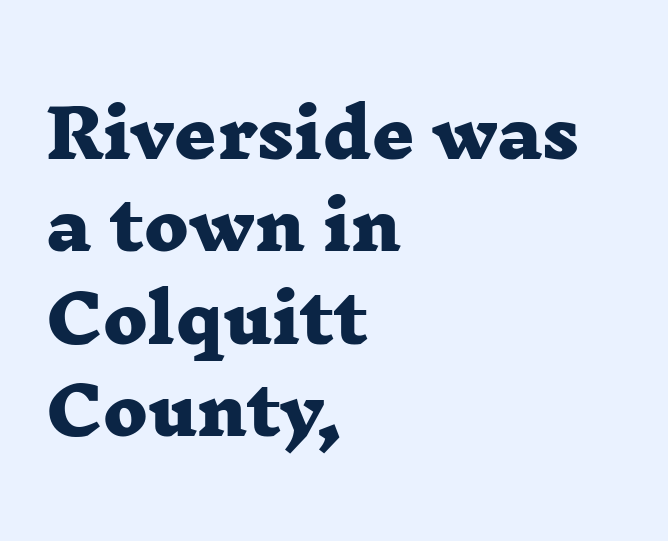
Q: Is the text bold? A: Yes.
Q: Is the typeface a serif or a sans-serif typeface? A: Serif.
Q: Is the text underlined? A: No.
Q: How is the paragraph aligned? A: Left-aligned.
Q: Is the spacing between letters normal or unusually wide? A: Normal.
Q: Is the spacing between lines tight, normal or loose? A: Normal.
Q: Width (condensed, normal, or wide)? A: Wide.
Q: Stroke contrast? A: Low.
Q: x-height? A: Medium.
Q: Monospaced? A: No.
